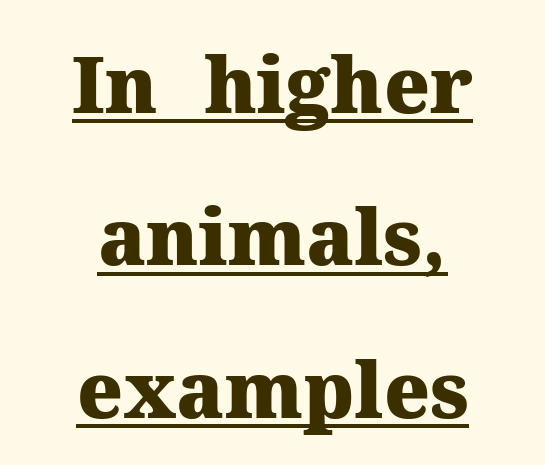
The image shows 77 px heavy serif type, upright; set centered, loose line spacing (1.98x), normal letter spacing, underlined; medium stroke contrast and a medium x-height.
